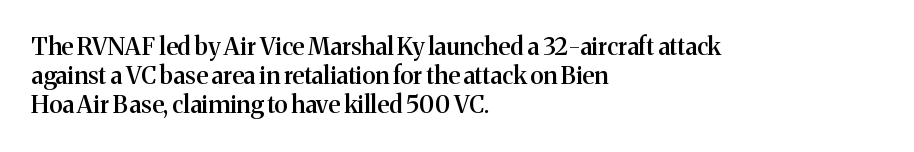
{"italic": "no", "bold": "semi", "underline": "no", "align": "left", "line_spacing_ratio": 1.21, "letter_spacing": "normal", "letter_spacing_em": 0.0, "glyph_px": 24}
